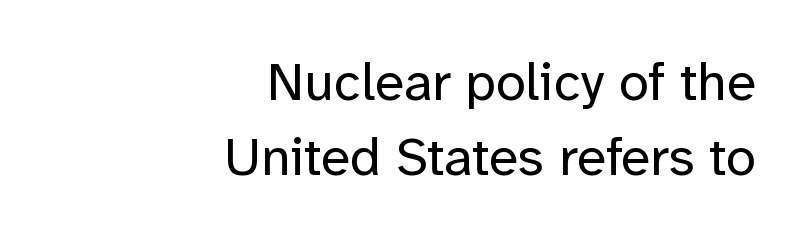
The rendering uses natural spacing where letterforms have individual widths. This is roman type, the default non-slanted kind. Inter-character spacing is left at the font's built-in metrics. The characters are drawn with everyday or finer stroke widths. A normal amount of white space separates one row of letters from the next.
